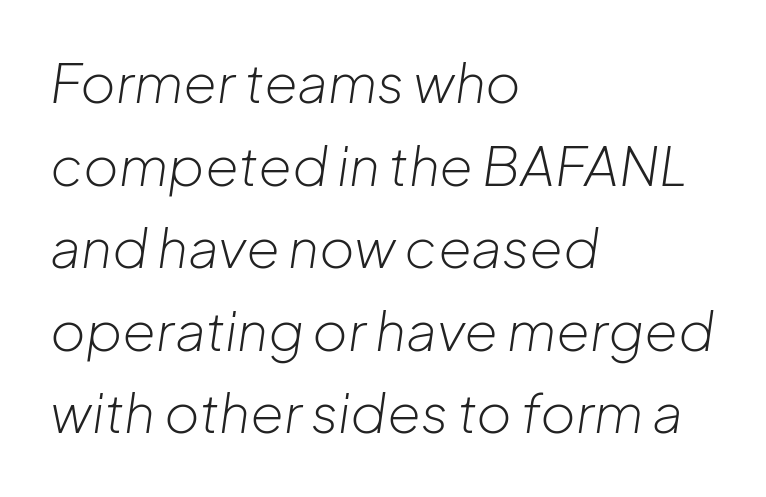
The image shows 54 px light type, italic (leaning right); set left-aligned, normal line spacing (1.53x), normal letter spacing, not underlined; low stroke contrast and a medium x-height.
